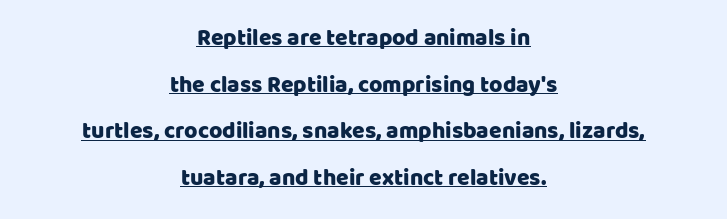
The image shows 23 px text type, upright; set centered, loose line spacing (2.03x), normal letter spacing, underlined.
